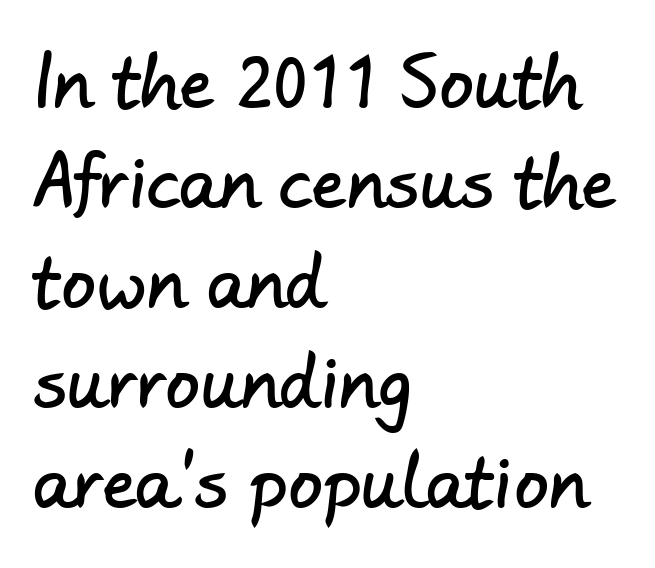
The image shows 69 px sans-serif type; set left-aligned, normal line spacing (1.45x), normal letter spacing, not underlined; low stroke contrast and a small x-height.
